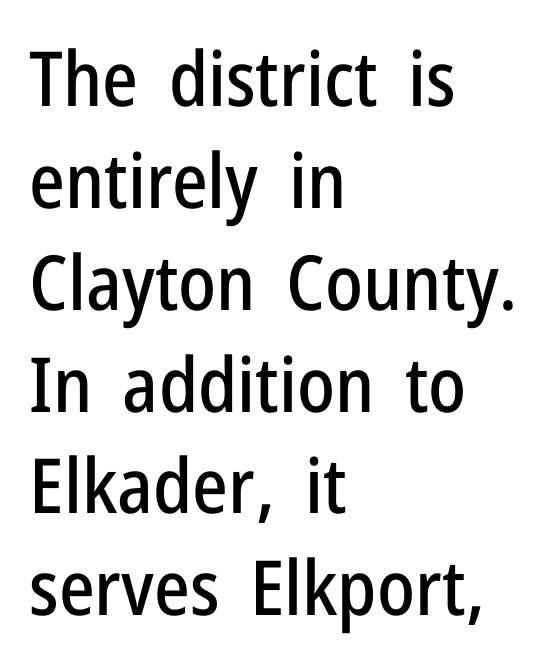
Style check: upright. The ragged edge is on the right, which tells us the setting is flush left. This rendering leaves character spacing at its baseline value. The leading is moderate, giving the passage an even texture. No feet cap the strokes, marking this as sans-serif type.
